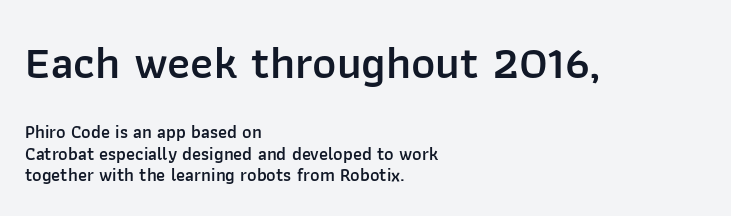
The image shows 46 px semibold sans-serif type, upright; set left-aligned, line spacing 1.2x, normal letter spacing, not underlined; the first (top) block is 2.56x larger; low stroke contrast and a medium x-height.
